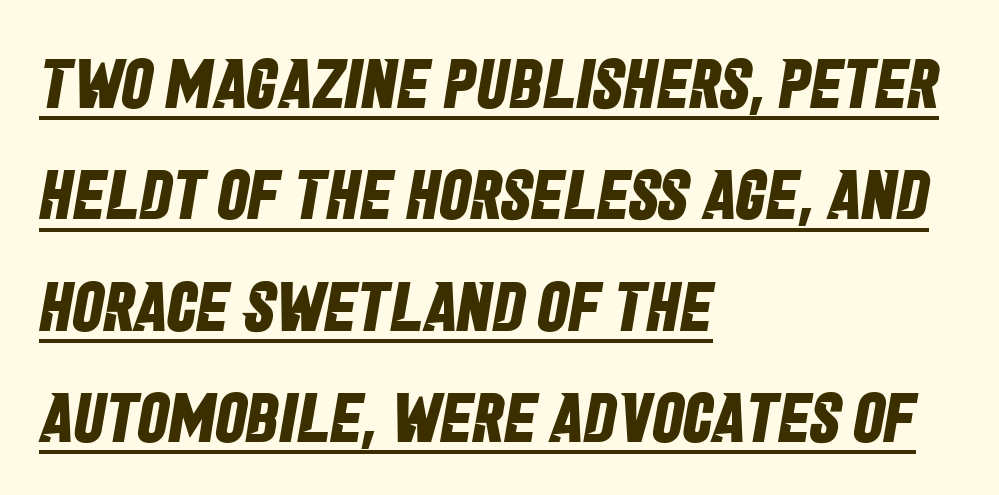
The image shows 70 px bold, condensed sans-serif type; set left-aligned, normal line spacing (1.59x), normal letter spacing, underlined; low stroke contrast and a large x-height.
